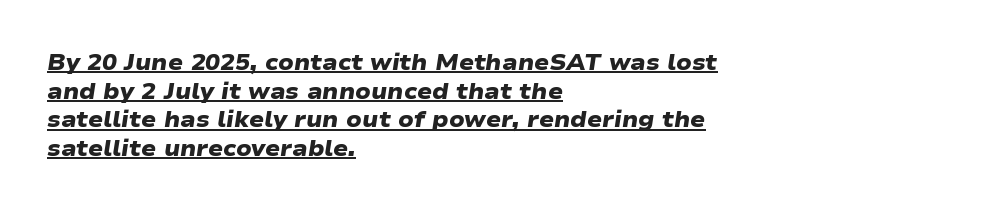
A typesetter would call this zero additional tracking. The block of text has a typical density, with ordinary space between rows. Line starts are locked; line ends wander. In terms of weight, the rendering is a true, heavy bold. Underlining? Definitely there.
